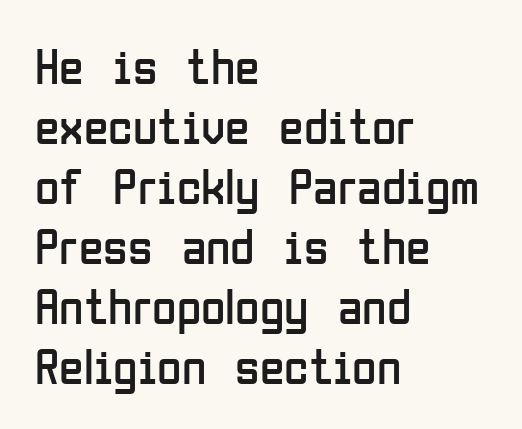
Visually the block forms a straight wall on the left and a jagged coastline on the right. No chunkiness to these letters — they're not bold. Descender tails drop into unmarked territory. The text was rendered using a sans face with plain stroke endings. What stands out about the letter spacing? Nothing — it is the standard amount.
